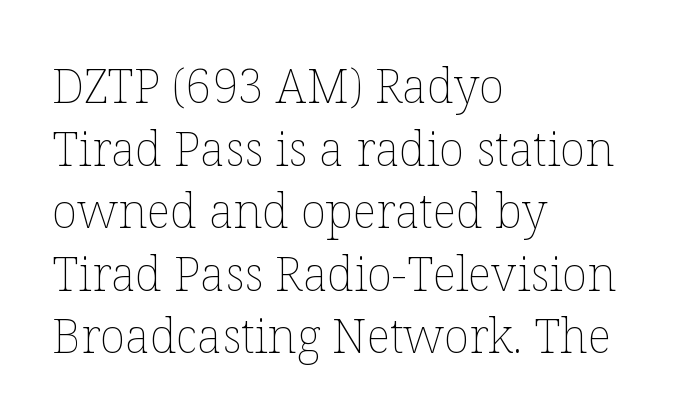
Teacher's note: observe the even left margin — that is flush-left alignment. Between one letter and the next there's only the usual sliver of space. The font sits on the lighter half of the weight spectrum, regular included. Here the designer chose a conventional face with non-uniform glyph widths. Vertically, the passage feels balanced, rows spaced as you'd expect. Clear beneath every line of the passage.
